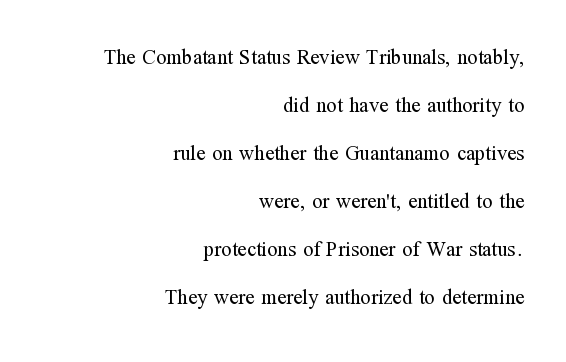
{"italic": "no", "bold": "no", "underline": "no", "align": "right", "line_spacing": "loose", "line_spacing_ratio": 2.29, "letter_spacing": "normal", "letter_spacing_em": 0.0, "glyph_px": 21}
